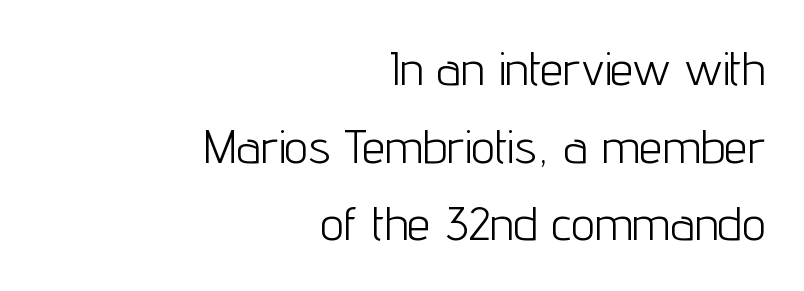
Q: Is the text bold? A: No.
Q: Is the text italic (slanted)? A: No, it is upright.
Q: Is the typeface a serif or a sans-serif typeface? A: Sans-serif.
Q: Is the text underlined? A: No.
Q: How is the paragraph aligned? A: Right-aligned.
Q: Is the spacing between letters normal or unusually wide? A: Normal.
Q: Is the spacing between lines tight, normal or loose? A: Normal.
Q: Width (condensed, normal, or wide)? A: Condensed.
Q: Stroke contrast? A: Low.
Q: x-height? A: Medium.
Q: Monospaced? A: No.
